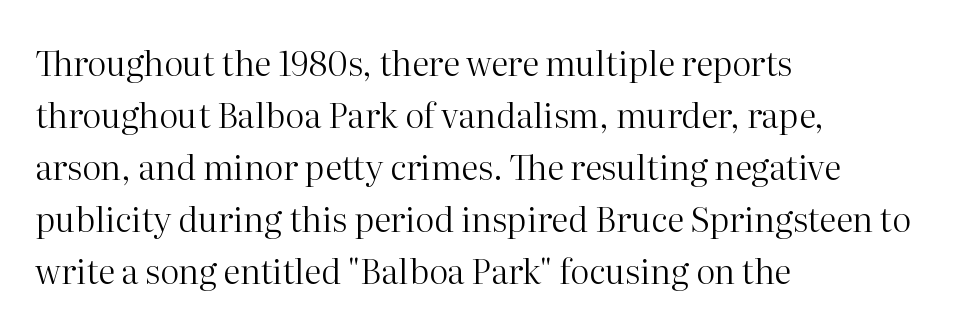
{"serif": "yes", "italic": "no", "bold": "no", "weight": "regular", "width": "normal", "stroke_contrast": "high", "x_height": "medium", "monospaced": "no", "underline": "no", "align": "left", "line_spacing": "normal", "line_spacing_ratio": 1.53, "letter_spacing": "normal", "letter_spacing_em": 0.0, "glyph_px": 34}
